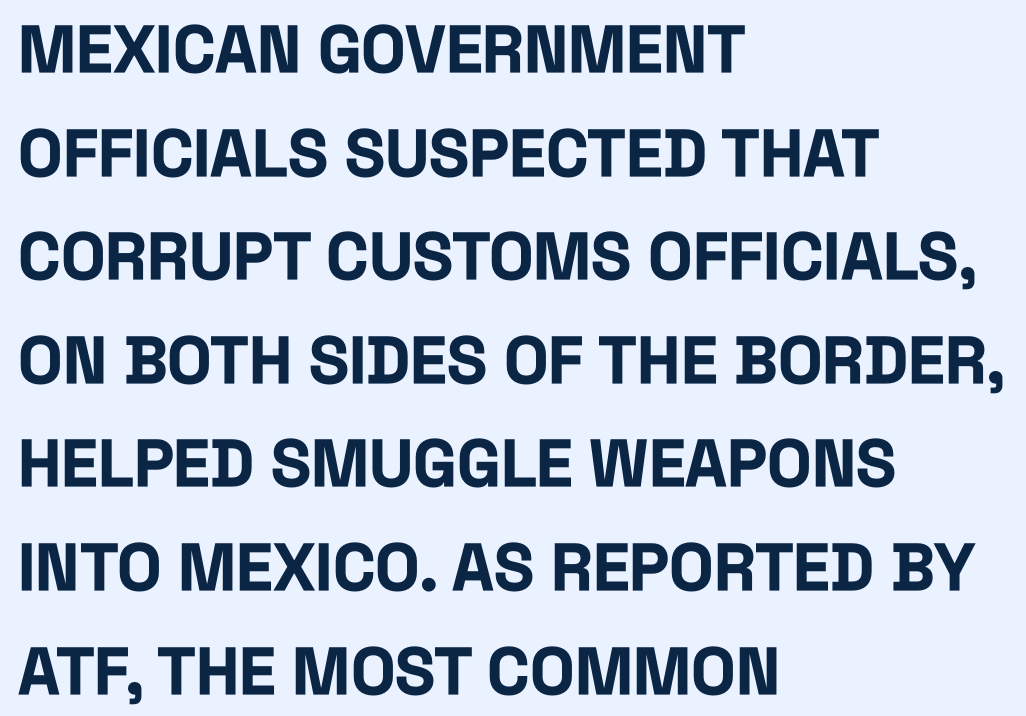
Q: Is the text bold? A: Yes.
Q: Is the text italic (slanted)? A: No, it is upright.
Q: Is the typeface a serif or a sans-serif typeface? A: Sans-serif.
Q: Is the text underlined? A: No.
Q: How is the paragraph aligned? A: Left-aligned.
Q: Is the spacing between letters normal or unusually wide? A: Normal.
Q: Is the spacing between lines tight, normal or loose? A: Normal.
Q: Width (condensed, normal, or wide)? A: Condensed.
Q: Stroke contrast? A: Low.
Q: x-height? A: Large.
Q: Monospaced? A: No.
